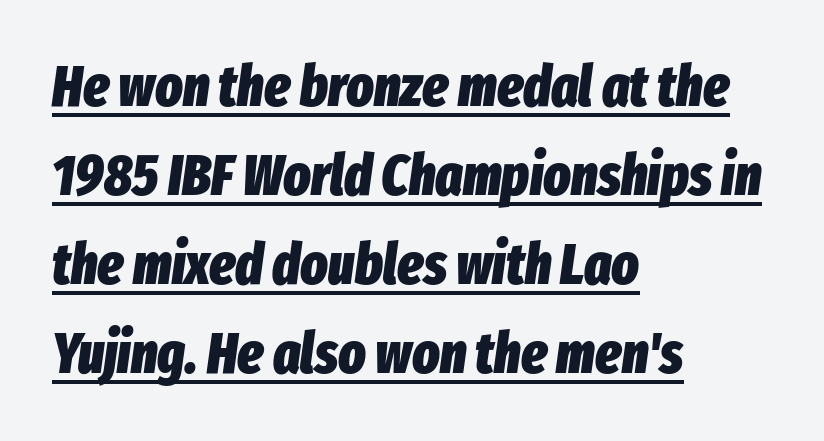
Q: Is the text bold? A: Yes.
Q: Is the text italic (slanted)? A: Yes, it leans right by about 8 degrees.
Q: Is the text underlined? A: Yes.
Q: How is the paragraph aligned? A: Left-aligned.
Q: Is the spacing between letters normal or unusually wide? A: Normal.
Q: Is the spacing between lines tight, normal or loose? A: Normal.
Q: Width (condensed, normal, or wide)? A: Condensed.
Q: Stroke contrast? A: Low.
Q: x-height? A: Medium.
Q: Monospaced? A: No.
